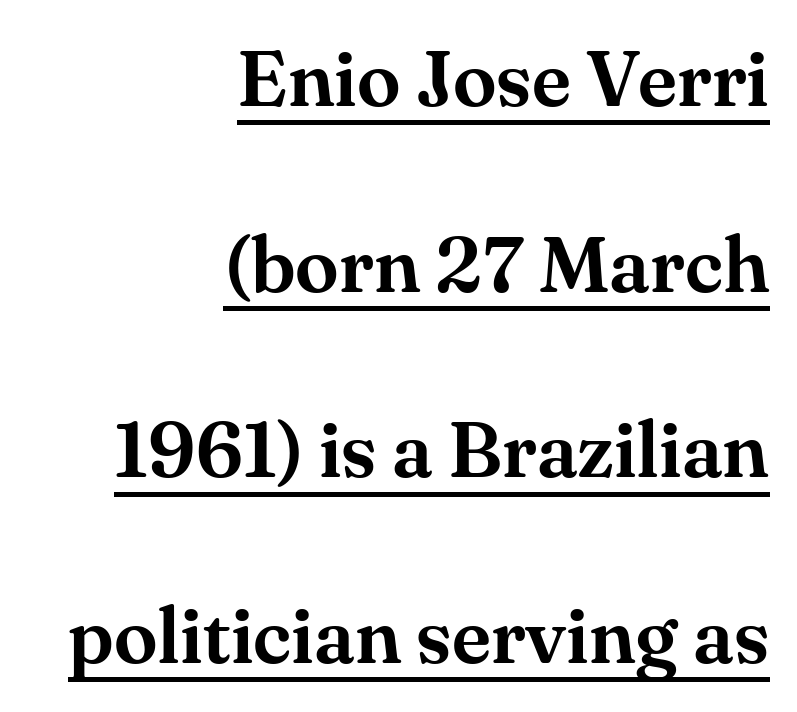
The image shows 79 px serif type, upright; set right-aligned, loose line spacing (2.35x), normal letter spacing, underlined; medium stroke contrast and a small x-height.
